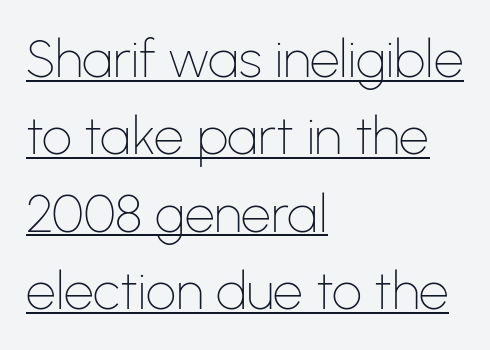
Q: Is the text bold? A: No.
Q: Is the text italic (slanted)? A: No, it is upright.
Q: Is the typeface a serif or a sans-serif typeface? A: Sans-serif.
Q: Is the text underlined? A: Yes.
Q: How is the paragraph aligned? A: Left-aligned.
Q: Is the spacing between letters normal or unusually wide? A: Normal.
Q: Is the spacing between lines tight, normal or loose? A: Normal.
Q: Width (condensed, normal, or wide)? A: Normal.
Q: Stroke contrast? A: Low.
Q: x-height? A: Medium.
Q: Monospaced? A: No.
